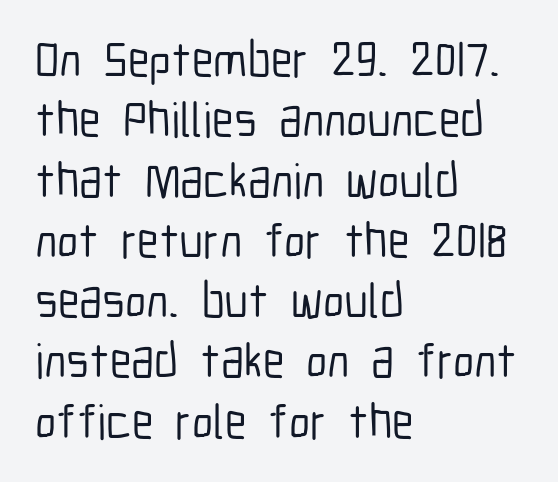
{"serif": "no", "italic": "no", "width": "condensed", "stroke_contrast": "low", "x_height": "medium", "monospaced": "no", "underline": "no", "align": "left", "line_spacing_ratio": 1.23, "letter_spacing": "normal", "letter_spacing_em": 0.0, "glyph_px": 49}
